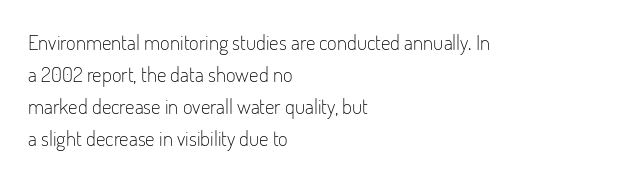
The image shows 21 px text type, upright; set left-aligned, normal line spacing (1.52x), normal letter spacing, not underlined.
